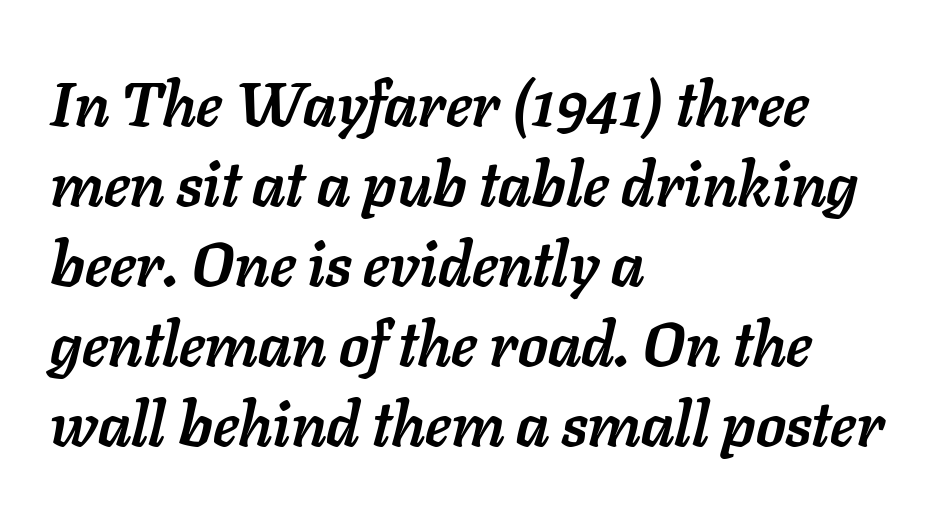
The image shows 61 px semibold type, italic (leaning right); set left-aligned, normal line spacing (1.31x), normal letter spacing, not underlined; low stroke contrast and a medium x-height.
